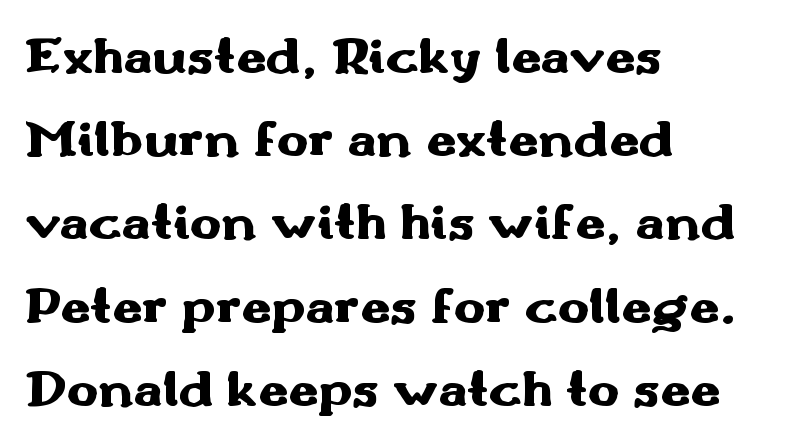
Q: Is the text bold? A: Yes.
Q: Is the text italic (slanted)? A: No, it is upright.
Q: Is the typeface a serif or a sans-serif typeface? A: Sans-serif.
Q: Is the text underlined? A: No.
Q: How is the paragraph aligned? A: Left-aligned.
Q: Is the spacing between letters normal or unusually wide? A: Normal.
Q: Is the spacing between lines tight, normal or loose? A: Normal.
Q: Width (condensed, normal, or wide)? A: Wide.
Q: Stroke contrast? A: Medium.
Q: x-height? A: Small.
Q: Monospaced? A: No.
